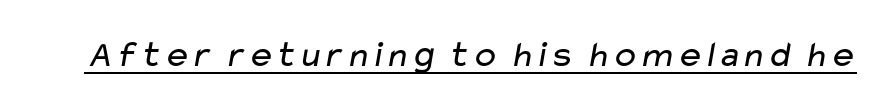
You can see a thin bar hugging the bottom of the glyphs. The letters look calm and open, with moderate or lighter stems. Note the varied advance widths — an 'i' is clearly narrower than an 'm'. Observe the absence of serifs on each vertical stroke in this sample. Tracking value appears to be zero — textbook default spacing.
